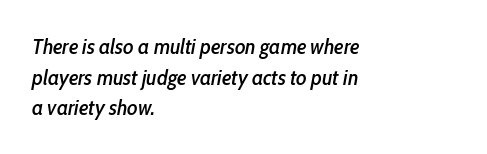
Q: Is the text italic (slanted)? A: Yes, it leans right by about 10 degrees.
Q: Is the text underlined? A: No.
Q: How is the paragraph aligned? A: Left-aligned.
Q: Is the spacing between letters normal or unusually wide? A: Normal.
Q: Is the spacing between lines tight, normal or loose? A: Normal.
